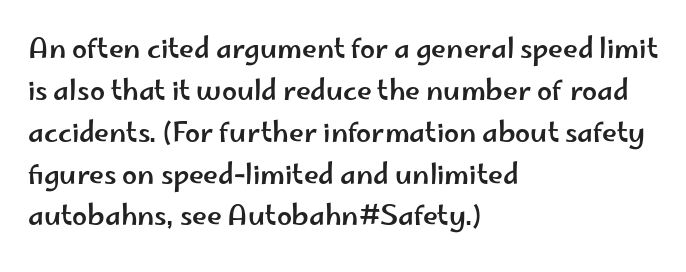
The image shows 27 px text type, upright; set left-aligned, normal line spacing (1.55x), normal letter spacing, not underlined.
